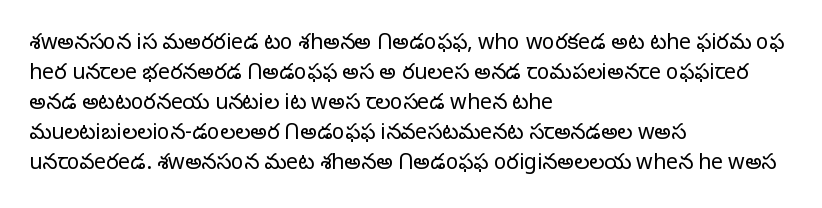
Q: Is the text bold? A: No.
Q: Is the text italic (slanted)? A: No, it is upright.
Q: Is the text underlined? A: No.
Q: How is the paragraph aligned? A: Left-aligned.
Q: Is the spacing between letters normal or unusually wide? A: Normal.
Q: Is the spacing between lines tight, normal or loose? A: Normal.
